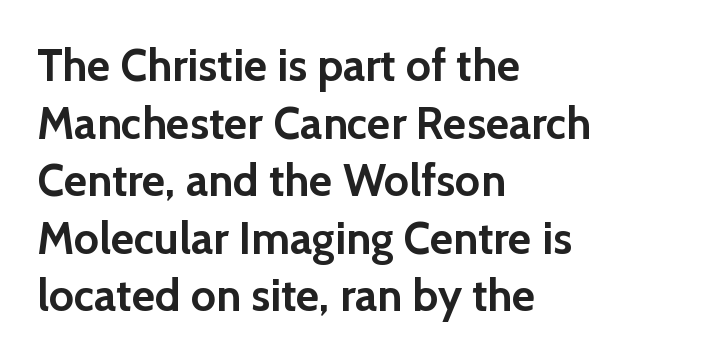
{"serif": "no", "italic": "no", "bold": "yes", "weight": "semibold", "width": "normal", "x_height": "medium", "monospaced": "no", "underline": "no", "align": "left", "line_spacing": "normal", "line_spacing_ratio": 1.28, "letter_spacing": "normal", "letter_spacing_em": 0.0, "glyph_px": 45}
